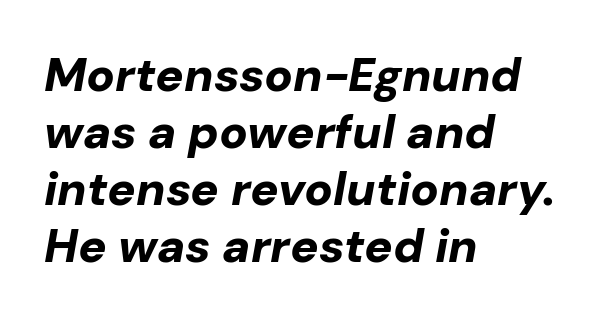
Q: Is the text bold? A: Yes.
Q: Is the text italic (slanted)? A: Yes, it leans right by about 10 degrees.
Q: Is the text underlined? A: No.
Q: How is the paragraph aligned? A: Left-aligned.
Q: Is the spacing between letters normal or unusually wide? A: Normal.
Q: Width (condensed, normal, or wide)? A: Normal.
Q: Stroke contrast? A: Low.
Q: x-height? A: Medium.
Q: Monospaced? A: No.
